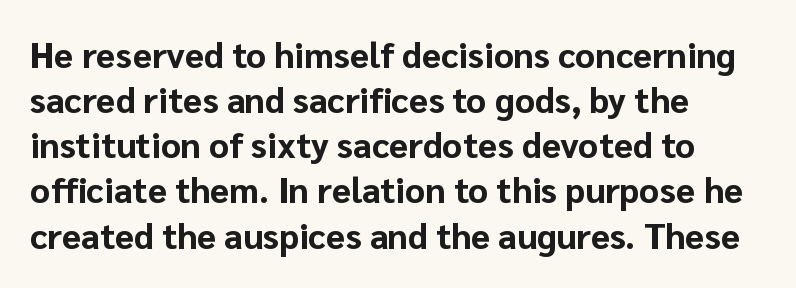
Q: Is the text bold? A: Yes.
Q: Is the text italic (slanted)? A: No, it is upright.
Q: Is the typeface a serif or a sans-serif typeface? A: Sans-serif.
Q: Is the text underlined? A: No.
Q: How is the paragraph aligned? A: Left-aligned.
Q: Is the spacing between letters normal or unusually wide? A: Normal.
Q: Is the spacing between lines tight, normal or loose? A: Normal.
Q: Width (condensed, normal, or wide)? A: Normal.
Q: Stroke contrast? A: Low.
Q: x-height? A: Medium.
Q: Monospaced? A: No.
